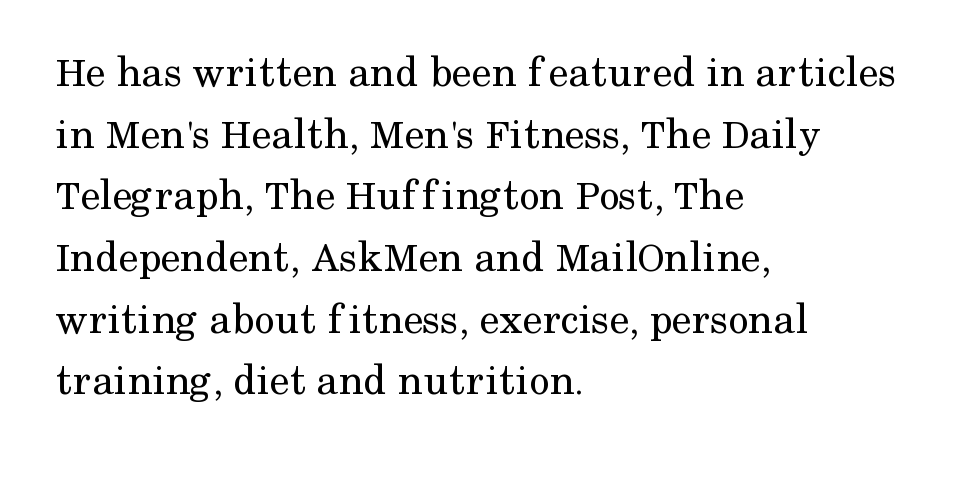
The image shows 45 px regular-weight serif type, upright; set left-aligned, normal line spacing (1.37x), normal letter spacing, not underlined; medium stroke contrast and a medium x-height.
